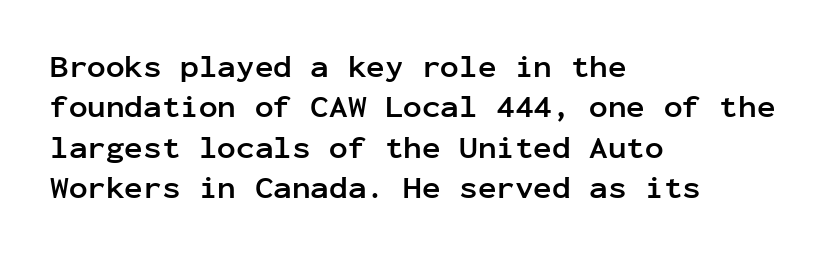
{"serif": "no", "italic": "no", "bold": "yes", "weight": "semibold", "width": "normal", "stroke_contrast": "low", "x_height": "medium", "monospaced": "yes", "underline": "no", "align": "left", "line_spacing": "normal", "line_spacing_ratio": 1.3, "letter_spacing": "normal", "letter_spacing_em": 0.0, "glyph_px": 31}
